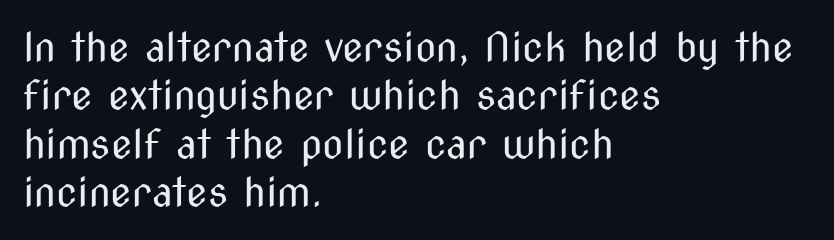
{"serif": "no", "italic": "no", "bold": "no", "weight": "regular", "width": "condensed", "stroke_contrast": "medium", "x_height": "medium", "monospaced": "no", "underline": "no", "align": "left", "line_spacing_ratio": 1.24, "letter_spacing": "normal", "letter_spacing_em": 0.0, "glyph_px": 39}
